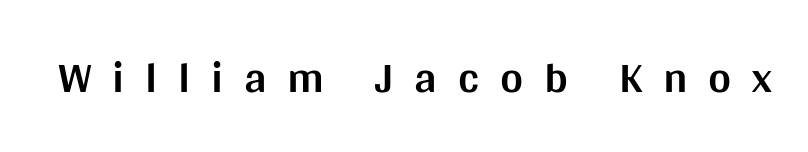
Q: Is the text bold? A: Yes.
Q: Is the text italic (slanted)? A: No, it is upright.
Q: Is the typeface a serif or a sans-serif typeface? A: Sans-serif.
Q: Is the text underlined? A: No.
Q: Is the spacing between letters normal or unusually wide? A: Unusually wide.
Q: Width (condensed, normal, or wide)? A: Normal.
Q: Stroke contrast? A: Medium.
Q: x-height? A: Large.
Q: Monospaced? A: No.
